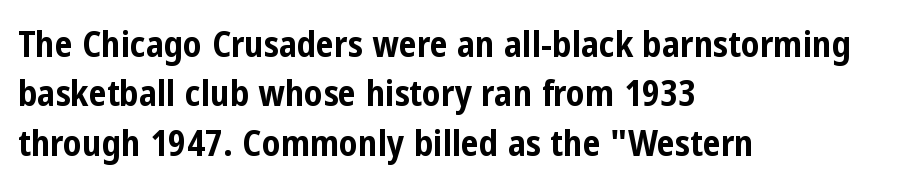
Q: Is the text bold? A: Yes.
Q: Is the text italic (slanted)? A: No, it is upright.
Q: Is the typeface a serif or a sans-serif typeface? A: Sans-serif.
Q: Is the text underlined? A: No.
Q: How is the paragraph aligned? A: Left-aligned.
Q: Is the spacing between letters normal or unusually wide? A: Normal.
Q: Is the spacing between lines tight, normal or loose? A: Normal.
Q: Width (condensed, normal, or wide)? A: Condensed.
Q: Stroke contrast? A: Low.
Q: x-height? A: Medium.
Q: Monospaced? A: No.
